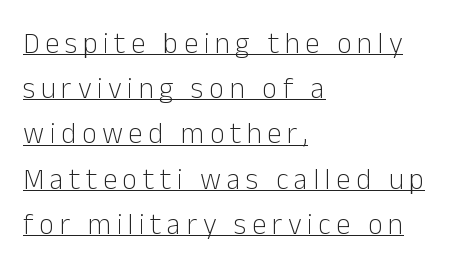
Note the varied advance widths — an 'i' is clearly narrower than an 'm'. Short and long lines alike share a common starting point at left. A baseline rule has been typeset under these characters. Evenly set lines give the paragraph a standard silhouette. Every character sits straight up, as roman type does. No letter is thick-stroked: the sample isn't bold.
